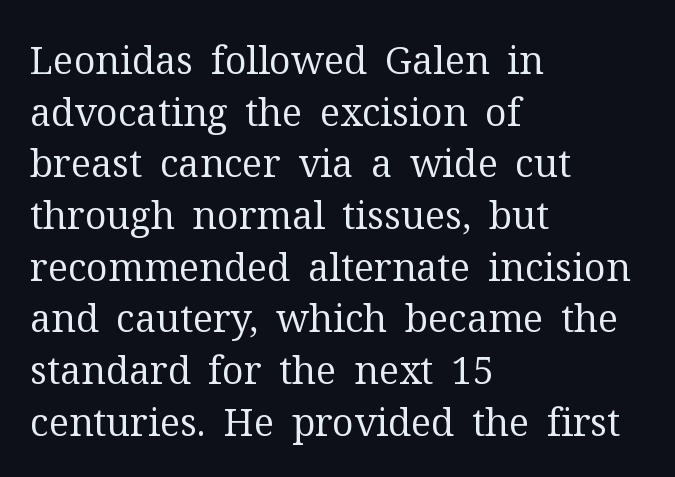
Notice how descenders clear the ascenders below comfortably — that's standard leading. A serif font was chosen for this passage. Here the designer chose a conventional face with non-uniform glyph widths. Nobody drew a line under any word here. Compared with typical body copy, the letter spacing here is the same.
